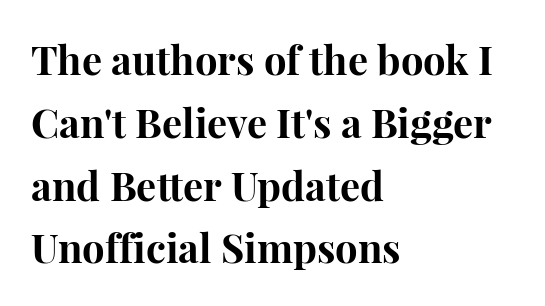
The image shows 40 px bold serif type, upright; set left-aligned, normal line spacing (1.57x), normal letter spacing, not underlined; high stroke contrast and a medium x-height.
